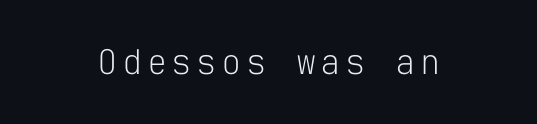
Stem width sits at or under what a default text font uses. This sample has the even, mechanical cadence of fixed-width lettering. Nope, not italic — everything's standing straight. Words float on clear page, feet unadorned. No feet cap the strokes, marking this as sans-serif type.
